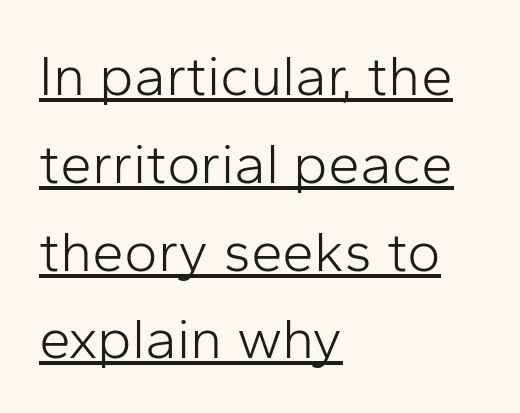
Q: Is the text bold? A: No.
Q: Is the text italic (slanted)? A: No, it is upright.
Q: Is the typeface a serif or a sans-serif typeface? A: Sans-serif.
Q: Is the text underlined? A: Yes.
Q: How is the paragraph aligned? A: Left-aligned.
Q: Is the spacing between letters normal or unusually wide? A: Normal.
Q: Is the spacing between lines tight, normal or loose? A: Normal.
Q: Width (condensed, normal, or wide)? A: Normal.
Q: Stroke contrast? A: Low.
Q: x-height? A: Medium.
Q: Monospaced? A: No.
